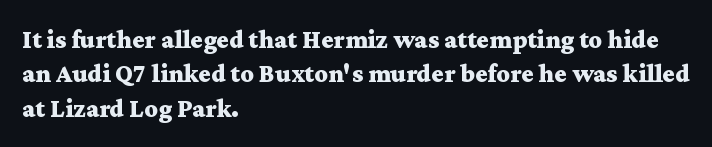
Q: Is the text bold? A: Yes.
Q: Is the text italic (slanted)? A: No, it is upright.
Q: Is the text underlined? A: No.
Q: How is the paragraph aligned? A: Left-aligned.
Q: Is the spacing between letters normal or unusually wide? A: Normal.
Q: Is the spacing between lines tight, normal or loose? A: Normal.
